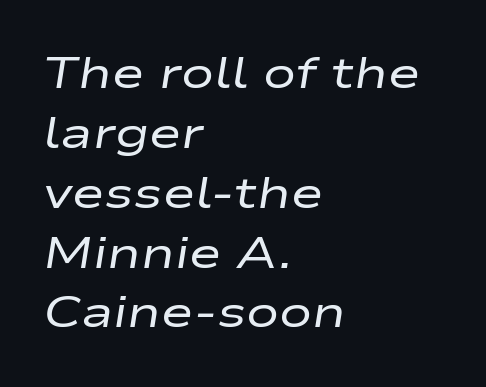
The image shows 44 px regular-weight, wide type, italic (leaning right); set left-aligned, normal line spacing (1.36x), normal letter spacing, not underlined; low stroke contrast and a medium x-height.
